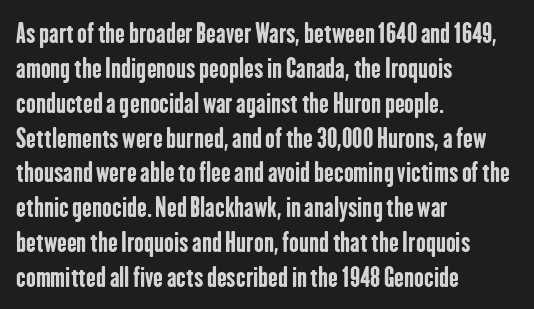
The image shows 26 px bold type, upright; set left-aligned, normal line spacing (1.34x), normal letter spacing, not underlined.
